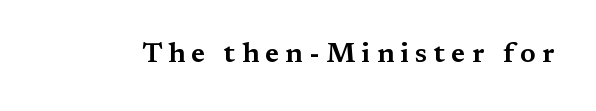
The image shows 28 px wide serif type, upright; set unusually wide letter spacing (+0.22 em), not underlined; medium stroke contrast and a medium x-height.
